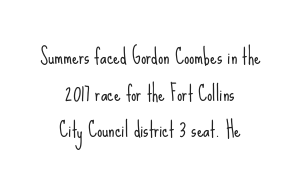
The foot of each line stays bare and open. Spacing between characters is what you'd get straight out of the box. This rendering uses center alignment, leaving both contours irregular but symmetric. The letters look calm and open, with moderate or lighter stems. Vertical strokes here are truly vertical.
